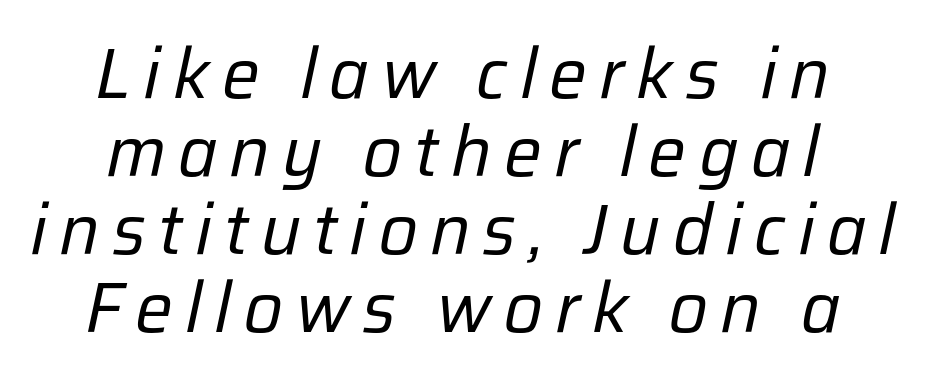
{"italic": "yes", "lean": "right", "slant_degrees": 12, "bold": "no", "weight": "regular", "width": "normal", "stroke_contrast": "low", "x_height": "medium", "monospaced": "no", "underline": "no", "align": "center", "line_spacing": "tight", "line_spacing_ratio": 1.1, "glyph_px": 71}
